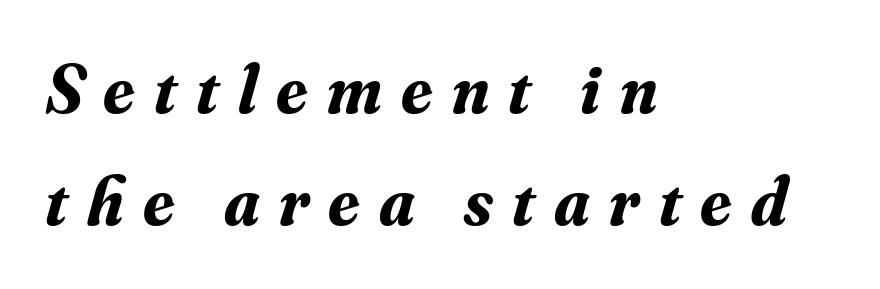
{"serif": "yes", "italic": "yes", "lean": "right", "slant_degrees": 16, "bold": "yes", "weight": "bold", "width": "normal", "stroke_contrast": "medium", "x_height": "small", "monospaced": "no", "underline": "no", "align": "left", "line_spacing": "normal", "line_spacing_ratio": 1.63, "letter_spacing": "wide", "letter_spacing_em": 0.28, "glyph_px": 69}
